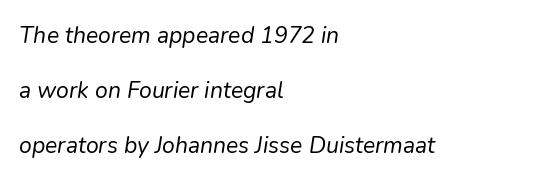
No heavy texture on the line: the type isn't bold. Caption: standard tracking, unaltered. Whoever set this chose breathing room over compactness in the vertical rhythm. When letters slant like this, we call the style italic. Teacher's note: observe the even left margin — that is flush-left alignment.
